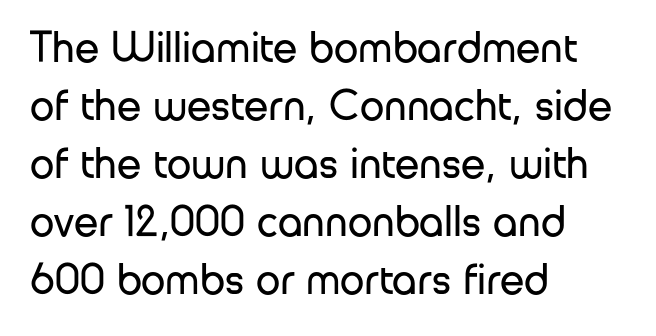
The image shows 44 px regular-weight sans-serif type, upright; set left-aligned, normal line spacing (1.32x), normal letter spacing, not underlined; low stroke contrast and a medium x-height.
